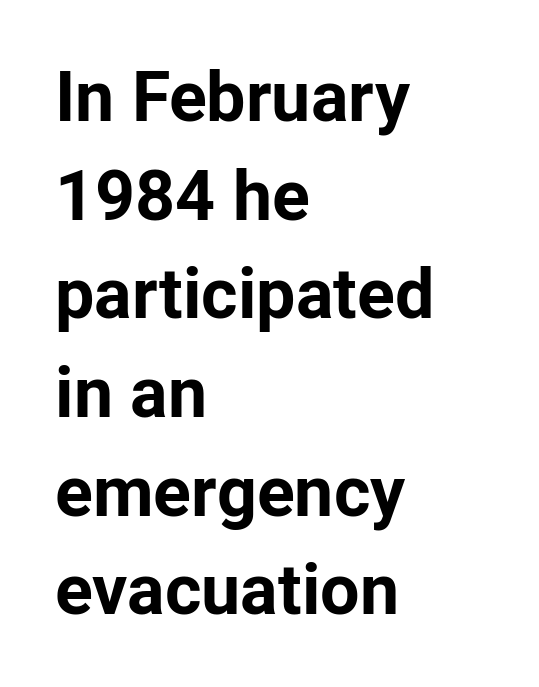
The image shows 70 px bold sans-serif type, upright; set left-aligned, normal line spacing (1.41x), normal letter spacing, not underlined; low stroke contrast and a medium x-height.
